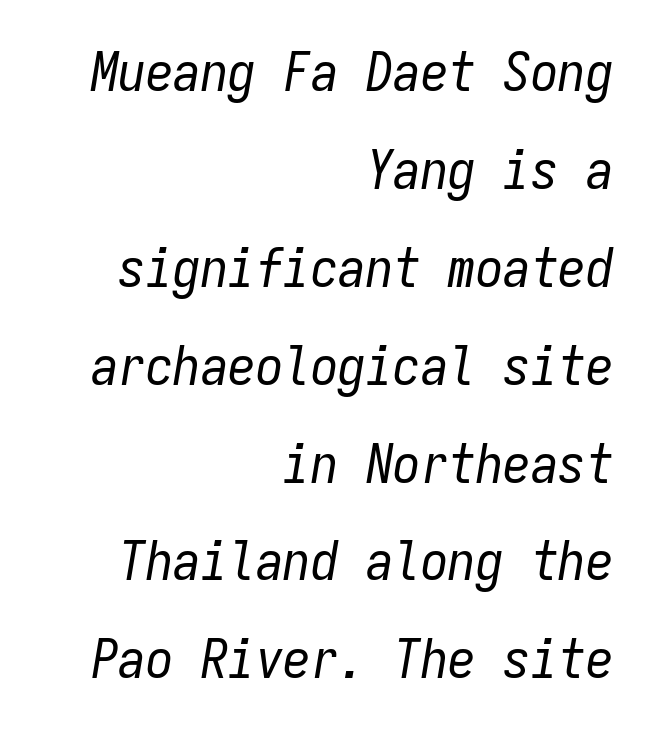
Q: Is the text bold? A: No.
Q: Is the text italic (slanted)? A: Yes, it leans right by about 9 degrees.
Q: Is the text underlined? A: No.
Q: How is the paragraph aligned? A: Right-aligned.
Q: Is the spacing between letters normal or unusually wide? A: Normal.
Q: Width (condensed, normal, or wide)? A: Condensed.
Q: Stroke contrast? A: Low.
Q: x-height? A: Medium.
Q: Monospaced? A: Yes.
